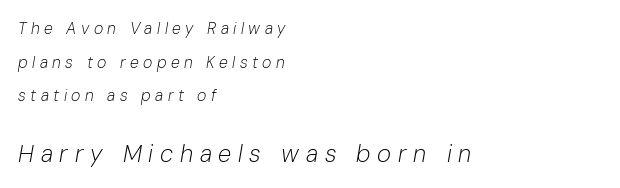
{"italic": "yes", "lean": "right", "slant_degrees": 10, "bold": "no", "underline": "no", "align": "left", "line_spacing": "loose", "line_spacing_ratio": 2.1, "letter_spacing": "wide", "letter_spacing_em": 0.28, "larger_block": "second", "size_ratio": 1.5, "glyph_px": 24}
